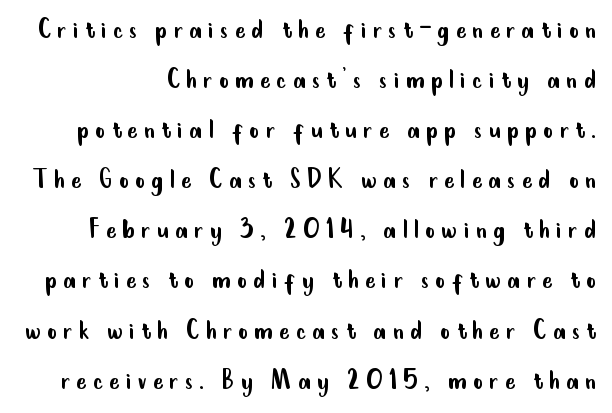
Heaviness? Minimal to ordinary, like unemphasized prose. This sample uses expanded letter spacing, leaving extra air between glyphs. Regarding leading, the lines here are spaced in the standard way. The zone under the glyphs is completely vacant. The letters advance in unequal steps, a hallmark of proportional type. Posture: straight, roman, zero tilt.
